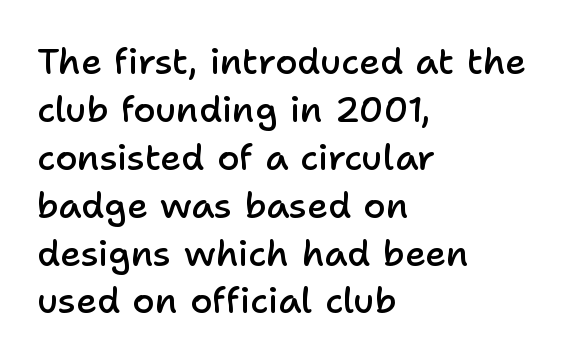
{"serif": "no", "italic": "no", "bold": "semi", "weight": "semibold", "width": "normal", "stroke_contrast": "low", "x_height": "medium", "monospaced": "no", "underline": "no", "align": "left", "line_spacing": "normal", "line_spacing_ratio": 1.33, "letter_spacing": "normal", "letter_spacing_em": 0.0, "glyph_px": 36}
